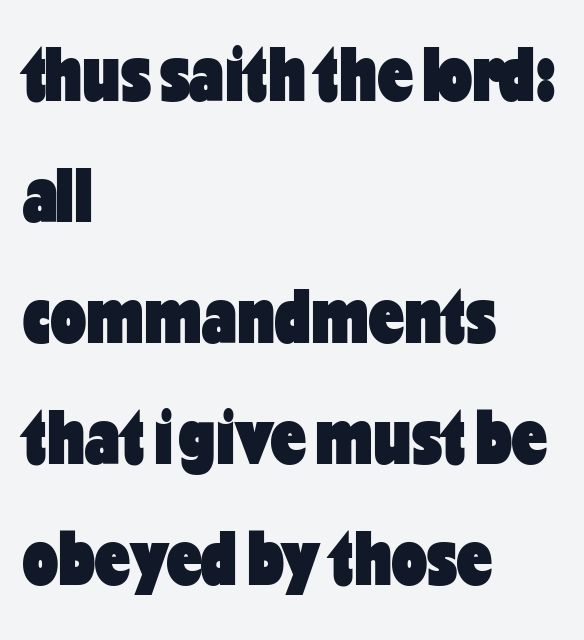
{"serif": "no", "italic": "no", "bold": "yes", "weight": "heavy", "width": "condensed", "stroke_contrast": "low", "x_height": "medium", "monospaced": "no", "underline": "no", "align": "left", "line_spacing": "normal", "line_spacing_ratio": 1.55, "letter_spacing": "normal", "letter_spacing_em": 0.0, "glyph_px": 78}
